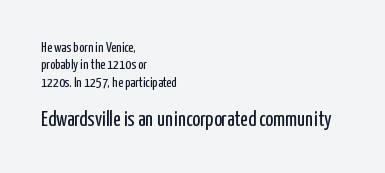
The image shows 21 px text type, upright; set left-aligned, normal line spacing (1.25x), normal letter spacing, not underlined; the second (bottom) block is 1.5x larger.
